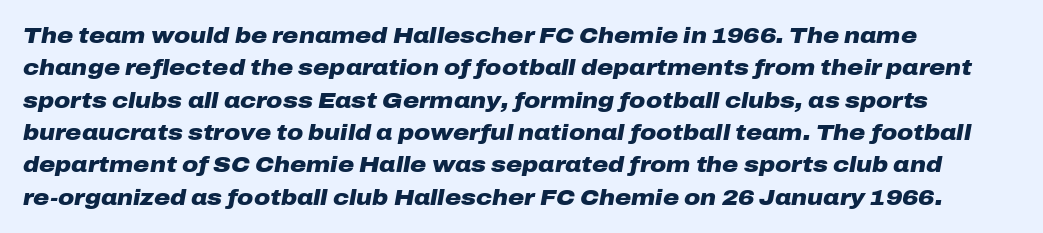
{"italic": "yes", "lean": "right", "slant_degrees": 10, "bold": "yes", "underline": "no", "align": "left", "line_spacing": "normal", "line_spacing_ratio": 1.47, "letter_spacing": "normal", "letter_spacing_em": 0.0, "glyph_px": 22}
